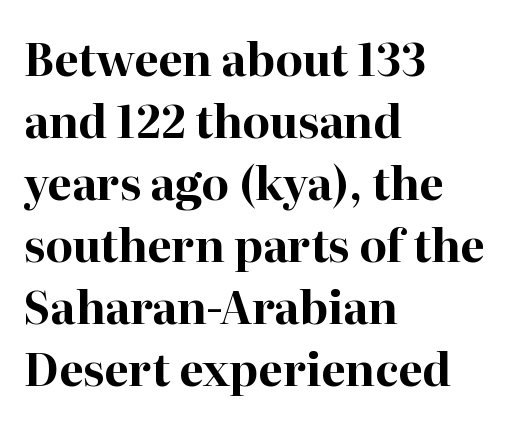
{"serif": "yes", "italic": "no", "bold": "yes", "weight": "bold", "width": "normal", "stroke_contrast": "high", "x_height": "medium", "monospaced": "no", "underline": "no", "align": "left", "line_spacing": "normal", "line_spacing_ratio": 1.41, "letter_spacing": "normal", "letter_spacing_em": 0.0, "glyph_px": 44}
